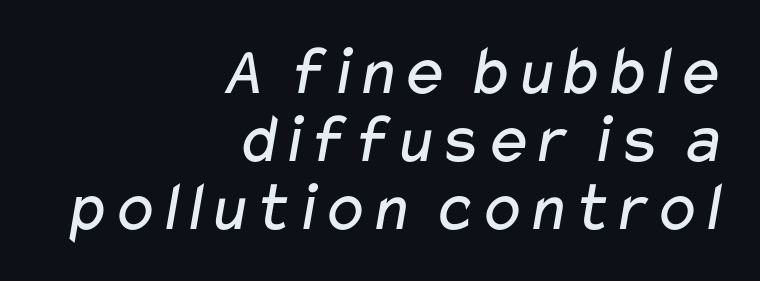
The letters carry no serifs — their stems end cleanly without finishing strokes. The line texture is even and compact thanks to regular tracking. These glyphs show unthickened strokes, regular width or finer. Notice how the passage keeps a crisp vertical edge on the right only. A typesetter would call this proportional, since set widths differ per character. The vertical gap from one line to the next is small.
